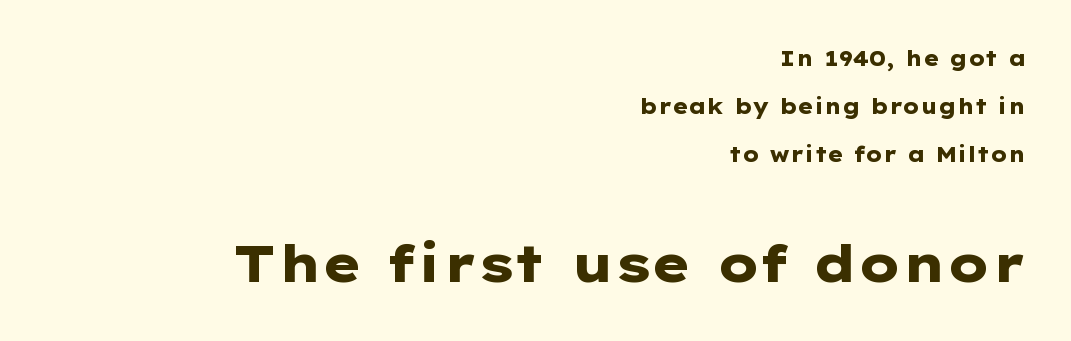
The rendering anchors every line to the right-hand side. The designer dialed line spacing up above the default. In terms of posture, this sample is upright. Scale increases going downward across the two blocks.
